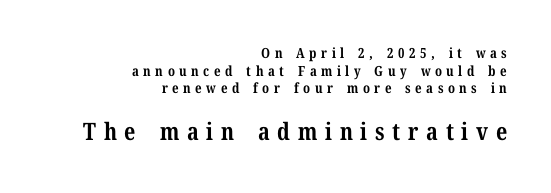
Q: Is the text bold? A: Yes.
Q: Is the text italic (slanted)? A: No, it is upright.
Q: Is the text underlined? A: No.
Q: How is the paragraph aligned? A: Right-aligned.
Q: Is the spacing between letters normal or unusually wide? A: Unusually wide.
Q: Is the spacing between lines tight, normal or loose? A: Normal.
Q: Which block of text is set in a larger size, the first (top) or the second (bottom)? A: The second (bottom) one.
